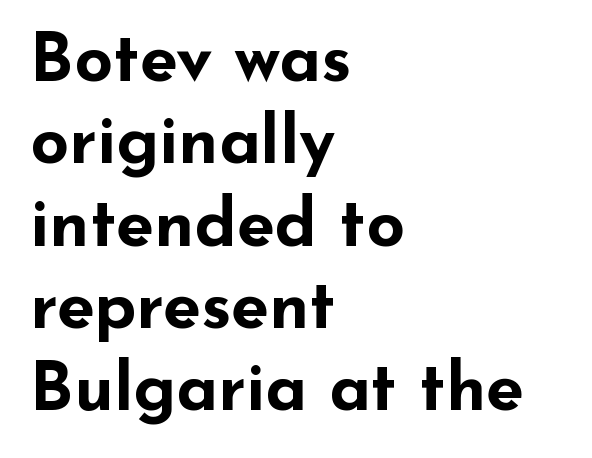
The glyphs have the mass of a bold cut. Between one letter and the next there's only the usual sliver of space. What kind of face is this? One without serifs — a sans. Check the space under the baseline: it is left empty. The passage shown is typed in a proportional face where columns would drift. The axis of the letterforms is exactly vertical.
